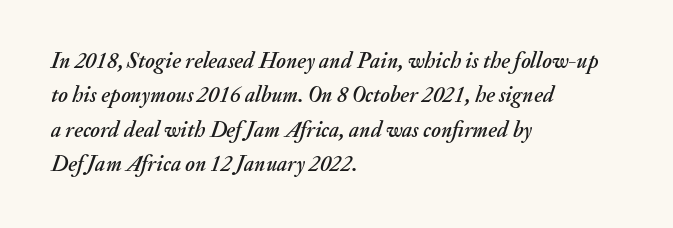
Q: Is the text italic (slanted)? A: Yes, it leans right by about 20 degrees.
Q: Is the text underlined? A: No.
Q: How is the paragraph aligned? A: Left-aligned.
Q: Is the spacing between letters normal or unusually wide? A: Normal.
Q: Is the spacing between lines tight, normal or loose? A: Normal.
